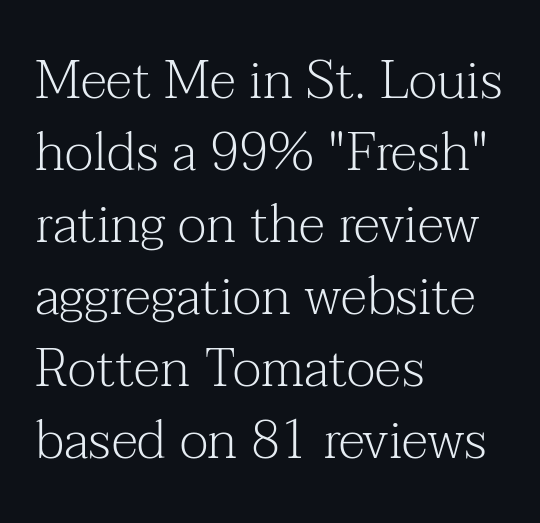
The image shows 53 px light serif type, upright; set left-aligned, normal line spacing (1.36x), normal letter spacing, not underlined; medium stroke contrast and a medium x-height.
